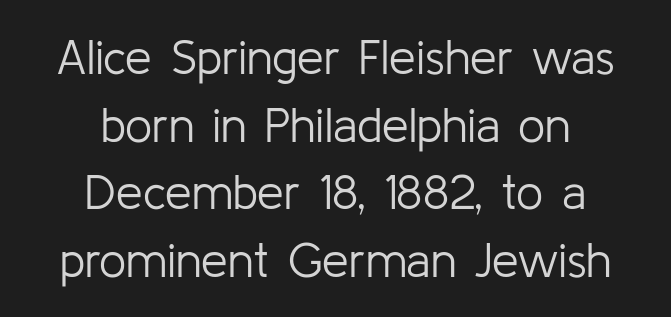
Q: Is the text bold? A: No.
Q: Is the text italic (slanted)? A: No, it is upright.
Q: Is the typeface a serif or a sans-serif typeface? A: Sans-serif.
Q: Is the text underlined? A: No.
Q: How is the paragraph aligned? A: Centered.
Q: Is the spacing between letters normal or unusually wide? A: Normal.
Q: Is the spacing between lines tight, normal or loose? A: Normal.
Q: Width (condensed, normal, or wide)? A: Normal.
Q: Stroke contrast? A: Low.
Q: x-height? A: Medium.
Q: Monospaced? A: No.
